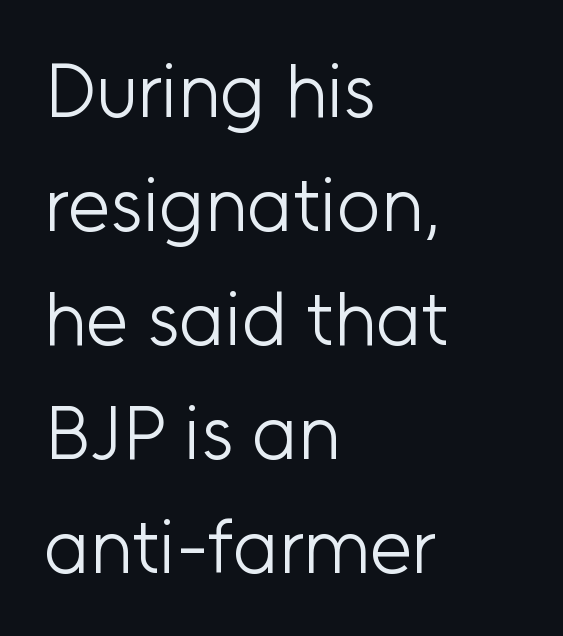
Weight: in the light-to-regular range. A typesetter would call this proportional, since set widths differ per character. Honestly, there is no underline to notice here at all. Caption: standard tracking, unaltered. This sample is left-justified, so line endings fall wherever the words run out. Serif or sans? Sans — the stroke terminals are bare.
